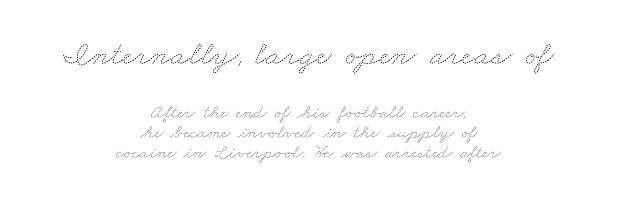
You get the large type first, then a drop to smaller type. The strip under each line holds only bare page. Notice how descenders almost collide with the ascenders below — that's tight leading. Here the designer chose a conventional face with non-uniform glyph widths.
